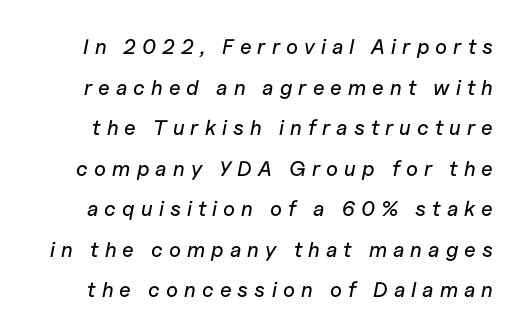
{"italic": "yes", "lean": "right", "slant_degrees": 11, "underline": "no", "line_spacing": "loose", "line_spacing_ratio": 1.93, "letter_spacing": "wide", "letter_spacing_em": 0.29, "glyph_px": 21}
